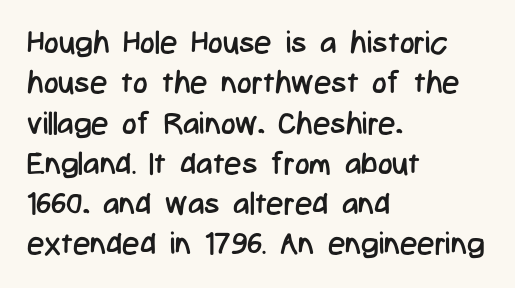
The image shows 31 px regular-weight, condensed sans-serif type, upright; set left-aligned, normal line spacing (1.3x), normal letter spacing, not underlined; low stroke contrast and a medium x-height.
